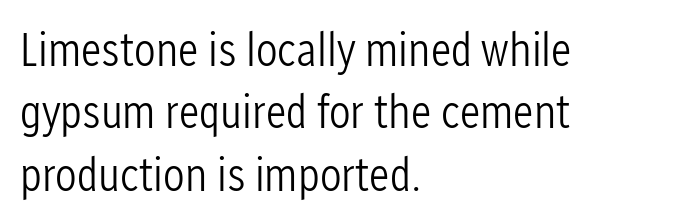
{"serif": "no", "italic": "no", "bold": "no", "weight": "light", "width": "condensed", "stroke_contrast": "low", "x_height": "medium", "monospaced": "no", "underline": "no", "align": "left", "line_spacing": "normal", "line_spacing_ratio": 1.3, "letter_spacing": "normal", "letter_spacing_em": 0.0, "glyph_px": 48}
